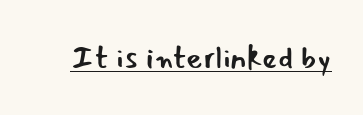
{"serif": "no", "italic": "no", "bold": "no", "weight": "regular", "width": "normal", "stroke_contrast": "low", "x_height": "small", "monospaced": "no", "underline": "yes", "letter_spacing": "normal", "letter_spacing_em": 0.0, "glyph_px": 32}
